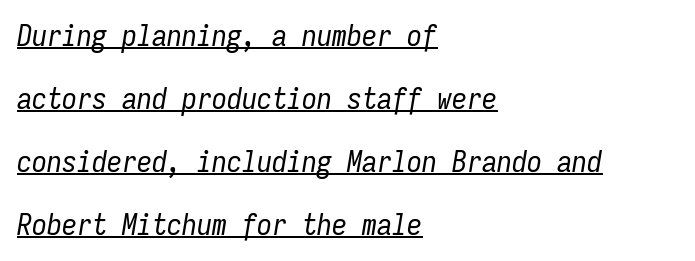
Q: Is the text bold? A: No.
Q: Is the text italic (slanted)? A: Yes, it leans right by about 9 degrees.
Q: Is the text underlined? A: Yes.
Q: How is the paragraph aligned? A: Left-aligned.
Q: Is the spacing between letters normal or unusually wide? A: Normal.
Q: Is the spacing between lines tight, normal or loose? A: Loose.
Q: Width (condensed, normal, or wide)? A: Condensed.
Q: Stroke contrast? A: Low.
Q: x-height? A: Medium.
Q: Monospaced? A: Yes.
